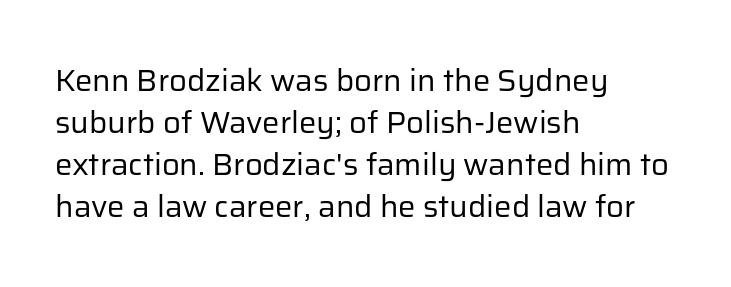
Q: Is the text bold? A: No.
Q: Is the text italic (slanted)? A: No, it is upright.
Q: Is the typeface a serif or a sans-serif typeface? A: Sans-serif.
Q: Is the text underlined? A: No.
Q: How is the paragraph aligned? A: Left-aligned.
Q: Is the spacing between letters normal or unusually wide? A: Normal.
Q: Is the spacing between lines tight, normal or loose? A: Normal.
Q: Width (condensed, normal, or wide)? A: Normal.
Q: Stroke contrast? A: Low.
Q: x-height? A: Medium.
Q: Monospaced? A: No.
